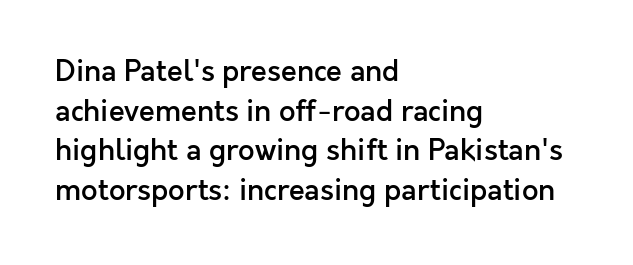
Q: Is the text bold? A: Semi-bold.
Q: Is the text italic (slanted)? A: No, it is upright.
Q: Is the typeface a serif or a sans-serif typeface? A: Sans-serif.
Q: Is the text underlined? A: No.
Q: How is the paragraph aligned? A: Left-aligned.
Q: Is the spacing between letters normal or unusually wide? A: Normal.
Q: Is the spacing between lines tight, normal or loose? A: Normal.
Q: Width (condensed, normal, or wide)? A: Normal.
Q: x-height? A: Medium.
Q: Monospaced? A: No.
